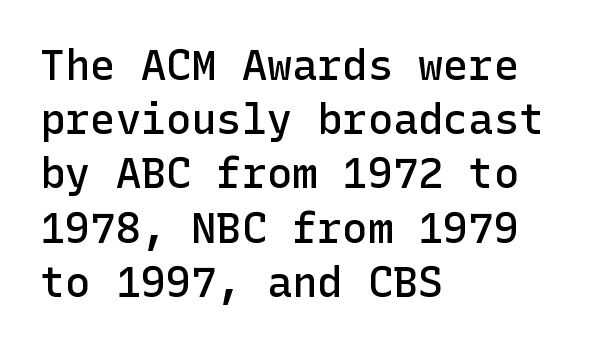
{"serif": "no", "italic": "no", "bold": "semi", "weight": "semibold", "width": "normal", "stroke_contrast": "low", "x_height": "medium", "underline": "no", "align": "left", "line_spacing": "normal", "line_spacing_ratio": 1.29, "letter_spacing": "normal", "letter_spacing_em": 0.0, "glyph_px": 42}
